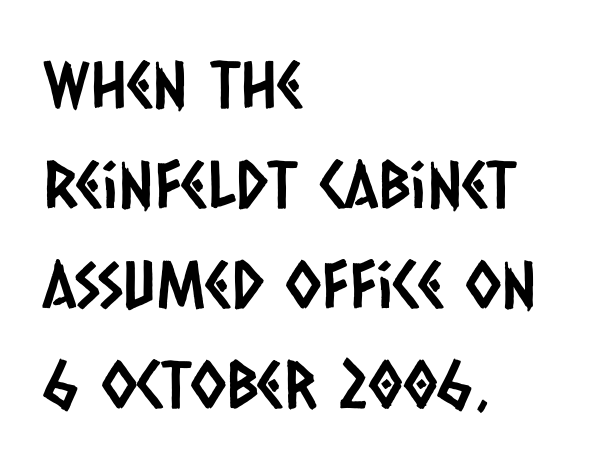
{"serif": "no", "width": "condensed", "stroke_contrast": "low", "x_height": "large", "monospaced": "no", "underline": "no", "align": "left", "line_spacing": "normal", "line_spacing_ratio": 1.54, "letter_spacing": "normal", "letter_spacing_em": 0.0, "glyph_px": 65}
